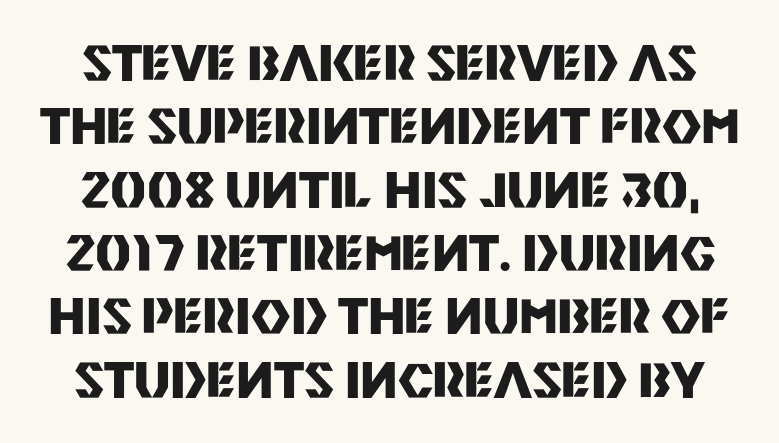
The image shows 48 px heavy sans-serif type, upright; set normal line spacing (1.32x), normal letter spacing, not underlined; medium stroke contrast and a large x-height.
